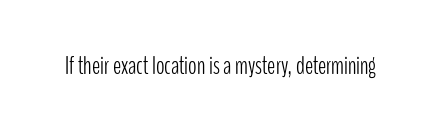
The rendering keeps characters at their native spacing. The font sits on the lighter half of the weight spectrum, regular included. Quick note: underline off. Is there any slant? The stems are plumb.
